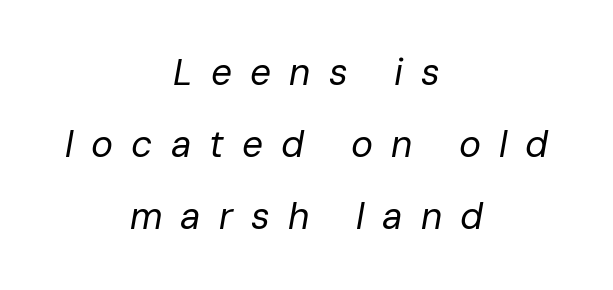
Q: Is the text bold? A: No.
Q: Is the text italic (slanted)? A: Yes, it leans right by about 10 degrees.
Q: Is the text underlined? A: No.
Q: How is the paragraph aligned? A: Centered.
Q: Is the spacing between letters normal or unusually wide? A: Unusually wide.
Q: Is the spacing between lines tight, normal or loose? A: Loose.
Q: Width (condensed, normal, or wide)? A: Normal.
Q: Stroke contrast? A: Low.
Q: x-height? A: Medium.
Q: Monospaced? A: No.
